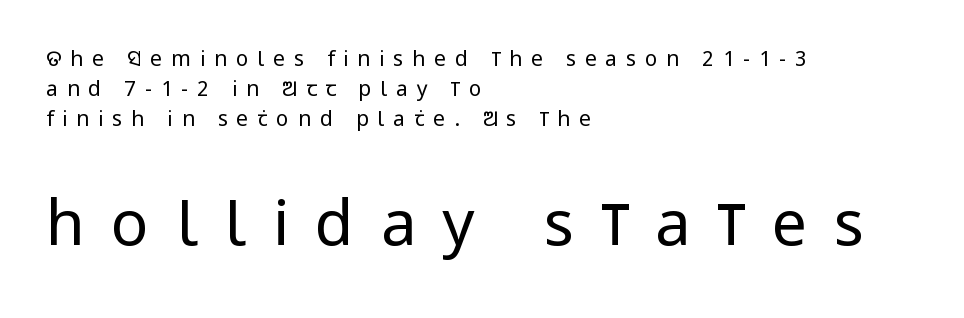
{"serif": "no", "italic": "no", "bold": "no", "weight": "regular", "width": "condensed", "stroke_contrast": "low", "x_height": "large", "monospaced": "no", "underline": "no", "align": "left", "line_spacing": "normal", "line_spacing_ratio": 1.44, "letter_spacing": "wide", "letter_spacing_em": 0.42, "larger_block": "second", "size_ratio": 3.0, "glyph_px": 63}
